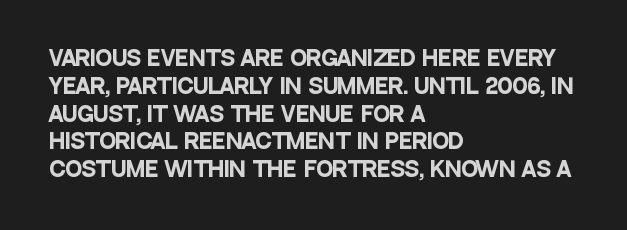
{"italic": "no", "bold": "yes", "underline": "no", "align": "left", "line_spacing": "normal", "line_spacing_ratio": 1.39, "letter_spacing": "normal", "letter_spacing_em": 0.0, "glyph_px": 20}
